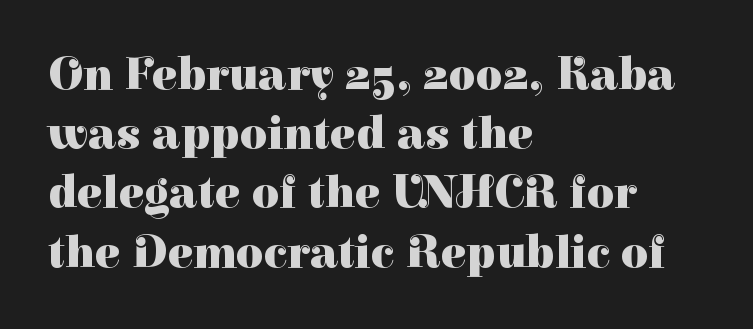
Q: Is the text bold? A: Yes.
Q: Is the text italic (slanted)? A: No, it is upright.
Q: Is the typeface a serif or a sans-serif typeface? A: Serif.
Q: Is the text underlined? A: No.
Q: How is the paragraph aligned? A: Left-aligned.
Q: Is the spacing between letters normal or unusually wide? A: Normal.
Q: Is the spacing between lines tight, normal or loose? A: Normal.
Q: Width (condensed, normal, or wide)? A: Normal.
Q: Stroke contrast? A: High.
Q: x-height? A: Medium.
Q: Monospaced? A: No.
